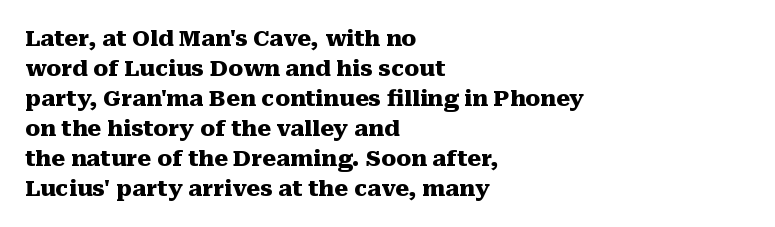
The image shows 22 px bold type, upright; set left-aligned, normal line spacing (1.36x), normal letter spacing, not underlined.
